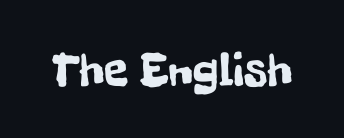
{"serif": "no", "italic": "no", "width": "condensed", "stroke_contrast": "low", "x_height": "medium", "monospaced": "no", "underline": "no", "letter_spacing": "normal", "letter_spacing_em": 0.0, "glyph_px": 50}
